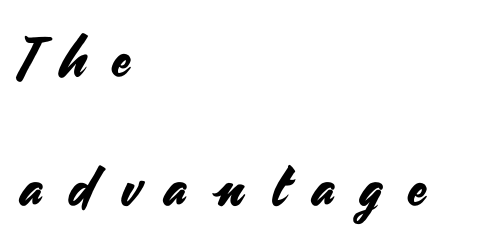
Character widths vary here, with narrow letters taking less room than wide ones. Nope, no serifs anywhere on these letters. Students, observe: this is what heavily led, spacious text looks like. Letters rest on an invisible, unmarked baseline. There is plenty of visible air inserted between adjacent glyphs.
